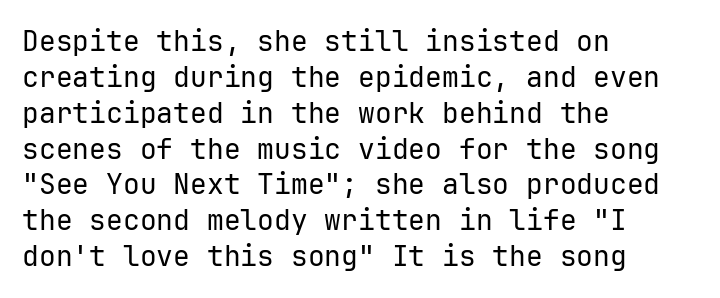
Q: Is the text bold? A: No.
Q: Is the text italic (slanted)? A: No, it is upright.
Q: Is the typeface a serif or a sans-serif typeface? A: Sans-serif.
Q: Is the text underlined? A: No.
Q: How is the paragraph aligned? A: Left-aligned.
Q: Is the spacing between letters normal or unusually wide? A: Normal.
Q: Is the spacing between lines tight, normal or loose? A: Normal.
Q: Width (condensed, normal, or wide)? A: Normal.
Q: Stroke contrast? A: Low.
Q: x-height? A: Medium.
Q: Monospaced? A: Yes.
